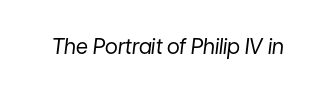
The whole block is typeset with a tilt. A clean baseline with only descenders dipping below it. Here the glyphs are tracked normally, forming tight word shapes. These glyphs show unthickened strokes, regular width or finer.
